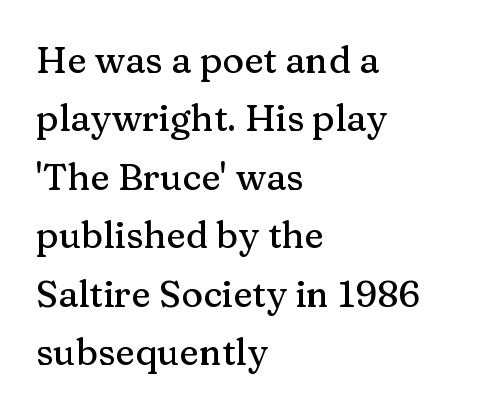
{"serif": "yes", "italic": "no", "width": "normal", "stroke_contrast": "medium", "x_height": "medium", "monospaced": "no", "underline": "no", "align": "left", "line_spacing": "normal", "line_spacing_ratio": 1.58, "letter_spacing": "normal", "letter_spacing_em": 0.0, "glyph_px": 37}
